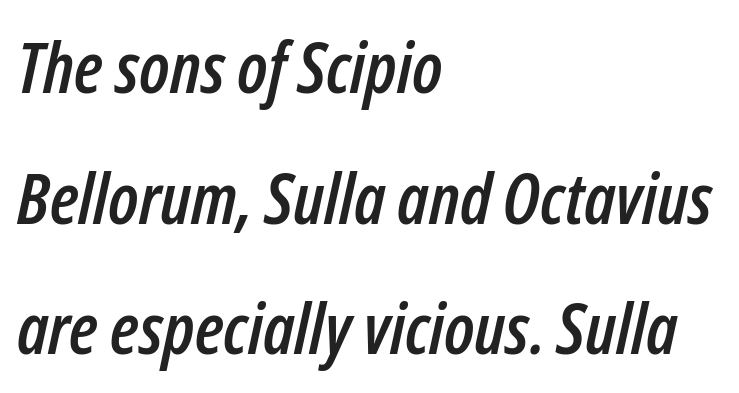
A clean baseline with only descenders dipping below it. The glyphs look as if they've been sheared to an angle. Proportional: the letters do not fall into vertical columns. Does extra space separate the letters? No, they use regular spacing. A student would call this left alignment; a typographer would say flush left, rag right.
